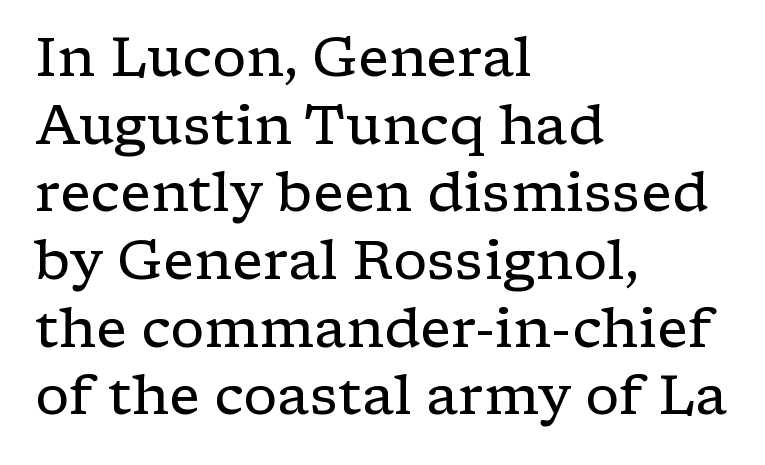
The paragraph has a hard left edge and a soft right edge. Characters remain perfectly vertical along every line. Compared with a typical body face, this is equally light or lighter still. Here the designer chose a conventional face with non-uniform glyph widths.
